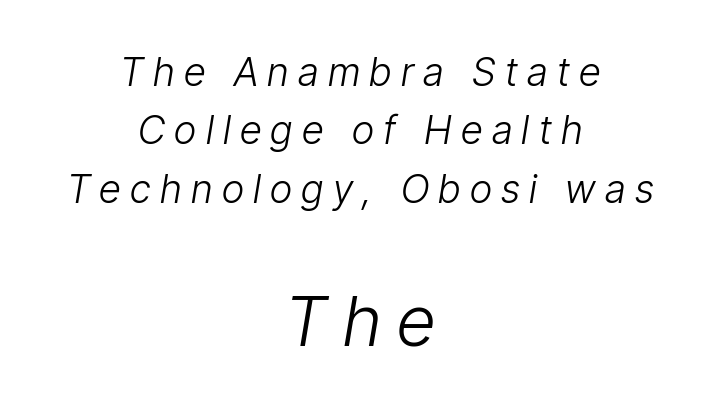
Block two is the big one; block one sits smaller above it. Compared with a typical body face, this is equally light or lighter still. The words here are not underlined. Rendered with sloped, italic letterforms. The designer left line spacing at the default.
